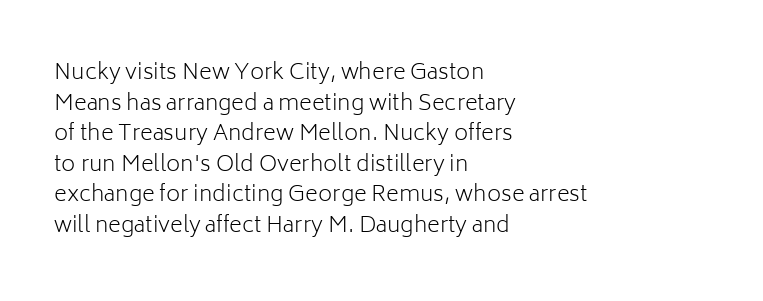
Q: Is the text bold? A: No.
Q: Is the text italic (slanted)? A: No, it is upright.
Q: Is the text underlined? A: No.
Q: How is the paragraph aligned? A: Left-aligned.
Q: Is the spacing between letters normal or unusually wide? A: Normal.
Q: Is the spacing between lines tight, normal or loose? A: Normal.
